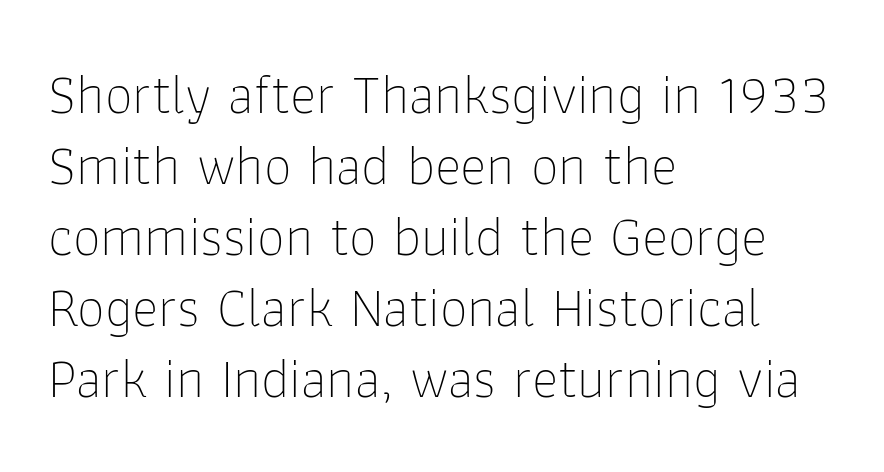
The ragged edge is on the right, which tells us the setting is flush left. The face used here is proportionally spaced, like ordinary book or web type. Baseline-to-baseline distance is the conventional proportion of letter height. Do the letters lean? They stand straight. Plain, unruled lines of type.
